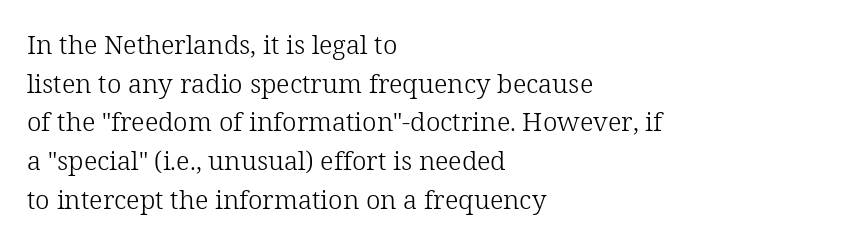
The image shows 26 px text type, upright; set left-aligned, normal line spacing (1.49x), normal letter spacing, not underlined.
